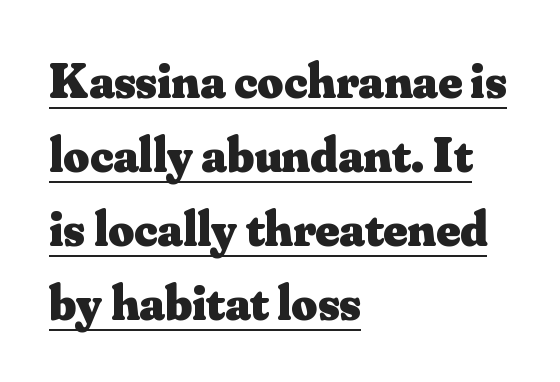
The image shows 50 px heavy serif type, upright; set left-aligned, normal line spacing (1.48x), normal letter spacing, underlined; medium stroke contrast and a small x-height.
